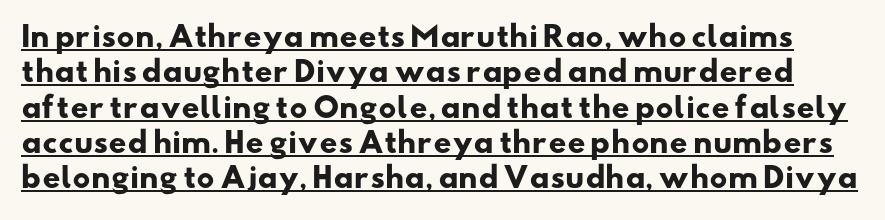
Q: Is the text bold? A: Yes.
Q: Is the typeface a serif or a sans-serif typeface? A: Sans-serif.
Q: Is the text underlined? A: Yes.
Q: Is the spacing between letters normal or unusually wide? A: Normal.
Q: Is the spacing between lines tight, normal or loose? A: Normal.
Q: Width (condensed, normal, or wide)? A: Wide.
Q: Stroke contrast? A: Low.
Q: x-height? A: Small.
Q: Monospaced? A: No.
